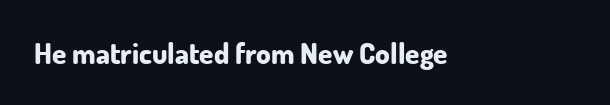
Q: Is the text bold? A: Yes.
Q: Is the text italic (slanted)? A: No, it is upright.
Q: Is the typeface a serif or a sans-serif typeface? A: Sans-serif.
Q: Is the text underlined? A: No.
Q: Is the spacing between letters normal or unusually wide? A: Normal.
Q: Width (condensed, normal, or wide)? A: Normal.
Q: Stroke contrast? A: Low.
Q: x-height? A: Small.
Q: Monospaced? A: No.
